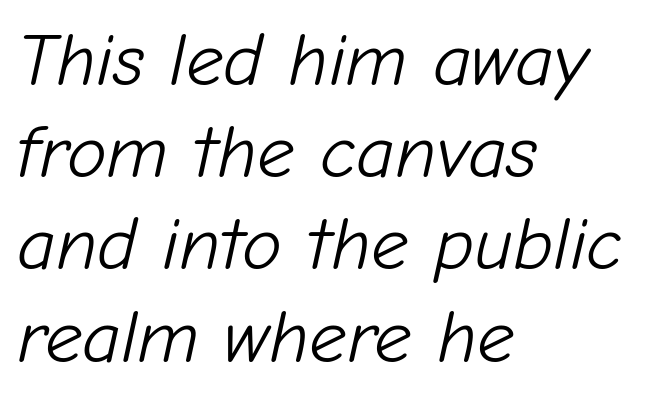
Does extra space separate the letters? No, they use regular spacing. Does the copy run flush right? No — it runs flush left. Any mark beneath the type? The region is blank. Compared with ordinary roman type, these characters are visibly tilted. The letters advance in unequal steps, a hallmark of proportional type.
